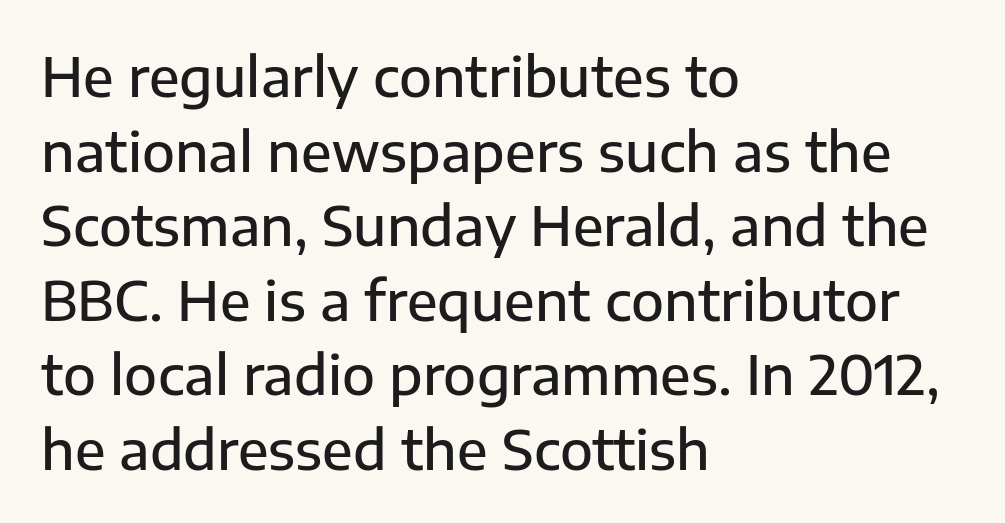
{"serif": "no", "italic": "no", "bold": "semi", "weight": "semibold", "width": "normal", "stroke_contrast": "low", "x_height": "medium", "monospaced": "no", "underline": "no", "align": "left", "line_spacing": "normal", "line_spacing_ratio": 1.38, "letter_spacing": "normal", "letter_spacing_em": 0.0, "glyph_px": 54}
